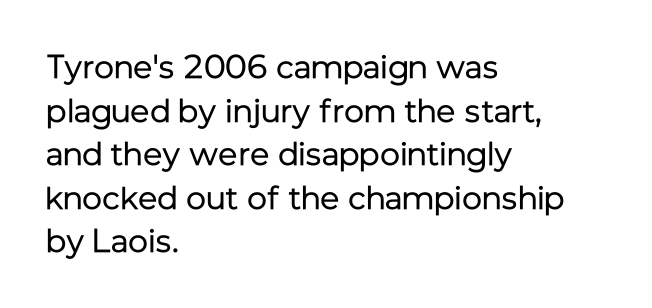
Q: Is the text bold? A: No.
Q: Is the text italic (slanted)? A: No, it is upright.
Q: Is the typeface a serif or a sans-serif typeface? A: Sans-serif.
Q: Is the text underlined? A: No.
Q: How is the paragraph aligned? A: Left-aligned.
Q: Is the spacing between letters normal or unusually wide? A: Normal.
Q: Is the spacing between lines tight, normal or loose? A: Normal.
Q: Width (condensed, normal, or wide)? A: Normal.
Q: Stroke contrast? A: Low.
Q: x-height? A: Medium.
Q: Monospaced? A: No.
